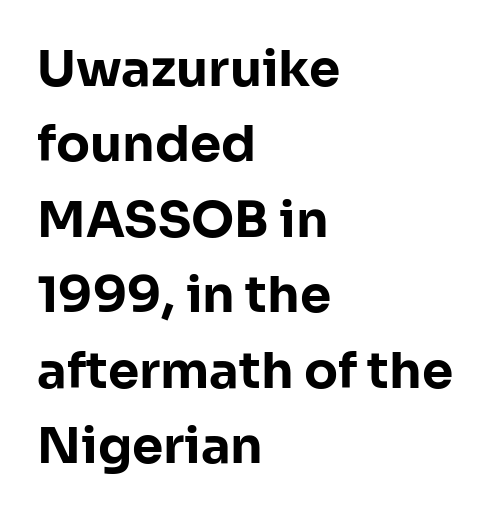
Q: Is the text bold? A: Yes.
Q: Is the text italic (slanted)? A: No, it is upright.
Q: Is the typeface a serif or a sans-serif typeface? A: Sans-serif.
Q: Is the text underlined? A: No.
Q: How is the paragraph aligned? A: Left-aligned.
Q: Is the spacing between letters normal or unusually wide? A: Normal.
Q: Is the spacing between lines tight, normal or loose? A: Normal.
Q: Width (condensed, normal, or wide)? A: Normal.
Q: Stroke contrast? A: Low.
Q: x-height? A: Medium.
Q: Monospaced? A: No.
